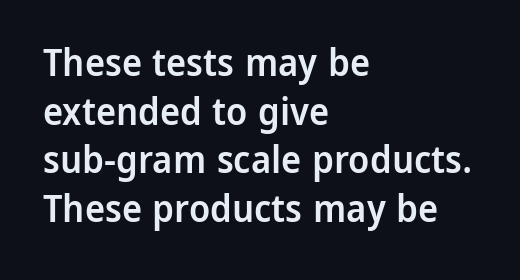
The image shows 38 px semibold sans-serif type, upright; set left-aligned, normal line spacing (1.28x), normal letter spacing, not underlined; low stroke contrast and a medium x-height.
